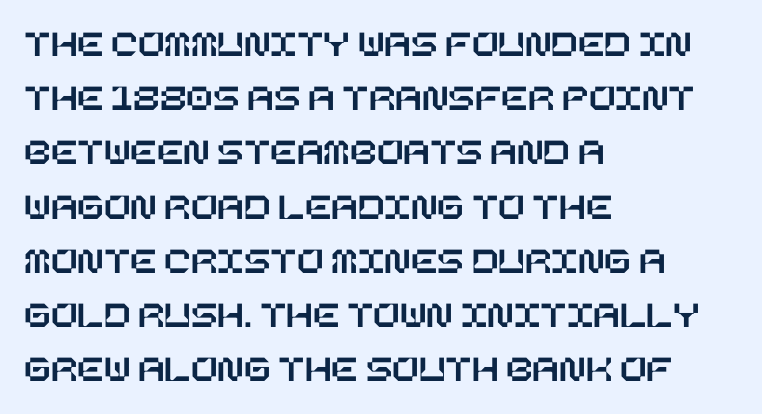
The image shows 39 px text type, upright; set left-aligned, normal line spacing (1.39x), normal letter spacing, not underlined; low stroke contrast and a large x-height.
